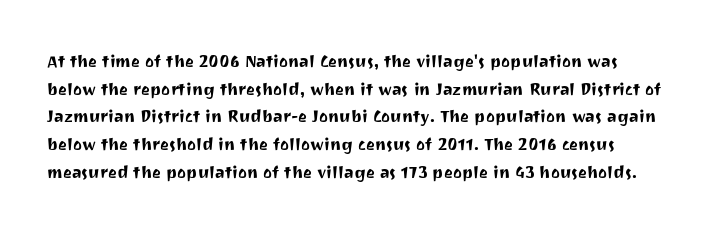
{"italic": "no", "underline": "no", "line_spacing": "normal", "line_spacing_ratio": 1.32, "letter_spacing": "normal", "letter_spacing_em": 0.0, "glyph_px": 21}
